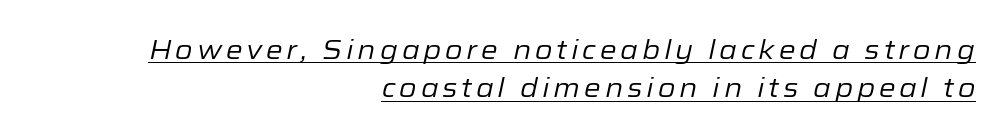
All the whitespace from short lines collects on the left. If you measured baseline to baseline, you'd find a middling distance. Italic? Definitely — the glyphs are oblique. Weight: in the light-to-regular range. Each line of the rendering has a horizontal stroke beneath the glyphs.
